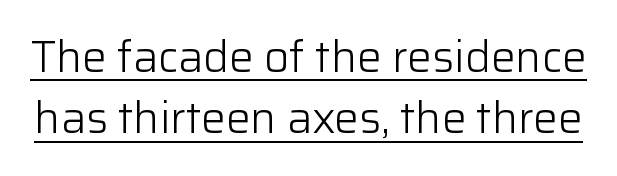
The image shows 44 px light sans-serif type, upright; set normal line spacing (1.39x), normal letter spacing, underlined; low stroke contrast and a medium x-height.
